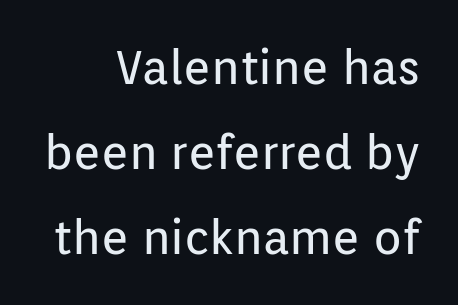
Q: Is the text bold? A: No.
Q: Is the text italic (slanted)? A: No, it is upright.
Q: Is the typeface a serif or a sans-serif typeface? A: Sans-serif.
Q: Is the text underlined? A: No.
Q: How is the paragraph aligned? A: Right-aligned.
Q: Is the spacing between letters normal or unusually wide? A: Normal.
Q: Width (condensed, normal, or wide)? A: Normal.
Q: Stroke contrast? A: Low.
Q: x-height? A: Medium.
Q: Monospaced? A: No.
